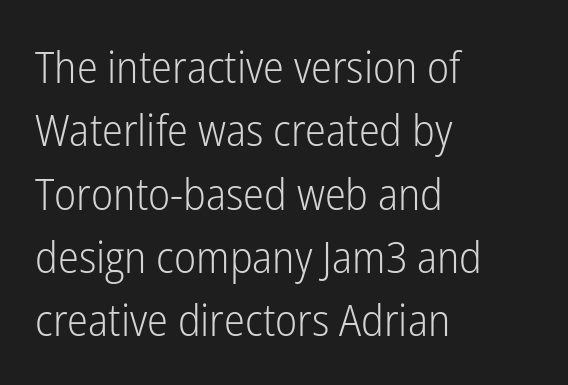
The image shows 44 px light, condensed sans-serif type, upright; set left-aligned, normal line spacing (1.44x), normal letter spacing, not underlined; low stroke contrast and a medium x-height.
